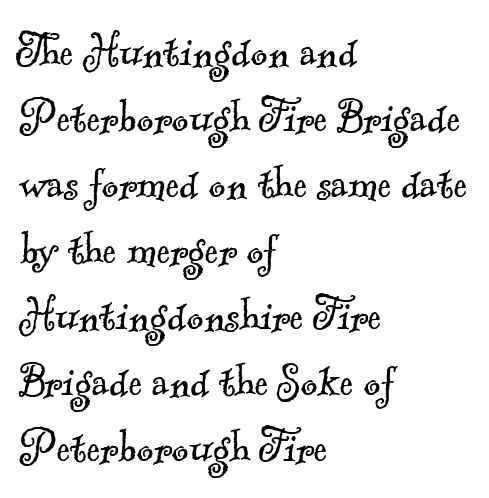
{"serif": "yes", "bold": "no", "weight": "light", "width": "normal", "x_height": "small", "monospaced": "no", "underline": "no", "align": "left", "line_spacing": "normal", "line_spacing_ratio": 1.27, "letter_spacing": "normal", "letter_spacing_em": 0.0, "glyph_px": 52}
